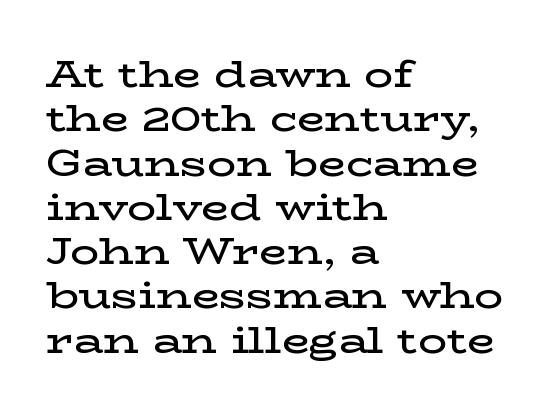
Ascenders rise straight up at ninety degrees. A student would call this left alignment; a typographer would say flush left, rag right. This is serif lettering, the kind often seen in printed books. Underline: absent. Each glyph is drawn with semibold strokes, heavier than normal yet not fully bold. The passage shown is typed in a proportional face where columns would drift.
